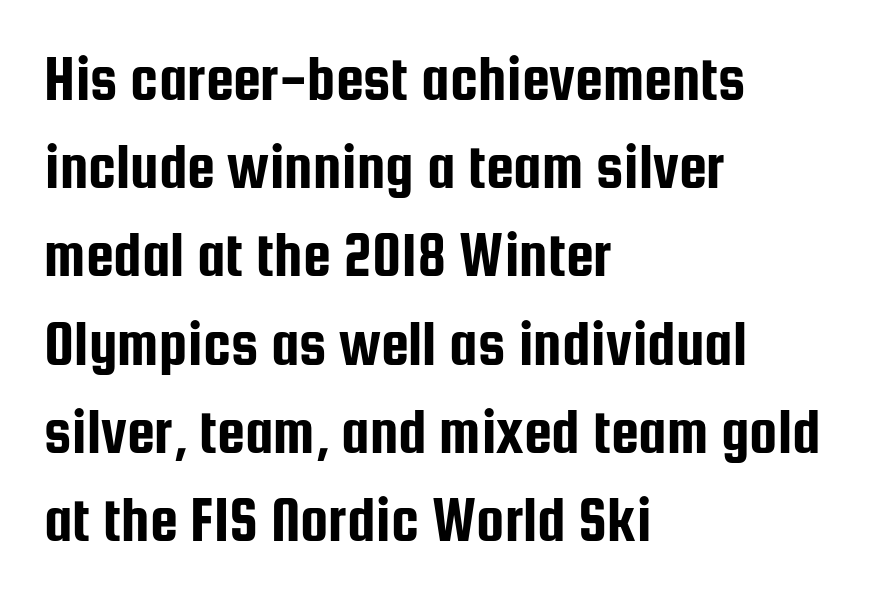
Varying glyph widths throughout — classic text-font behaviour. The ragged edge is on the right, which tells us the setting is flush left. If you drew a line through each stem, it would be perfectly vertical. The rendering uses a moderate line-height, typical for paragraphs. Underline: absent. Regarding serifs, this sample does without them.
